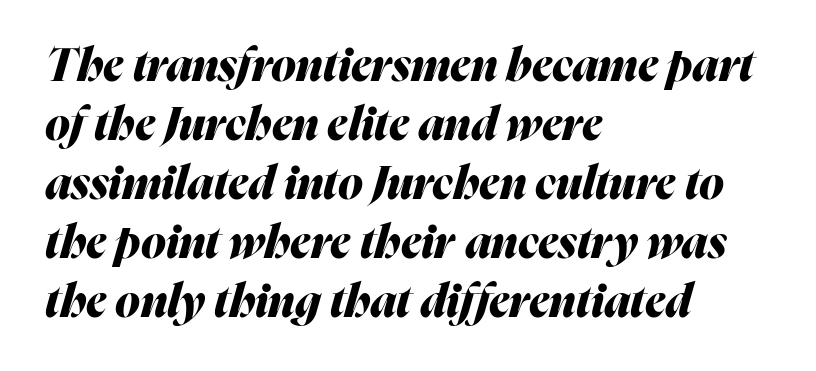
The image shows 45 px heavy type, italic (leaning right); set left-aligned, normal line spacing (1.31x), normal letter spacing, not underlined; medium stroke contrast and a medium x-height.
